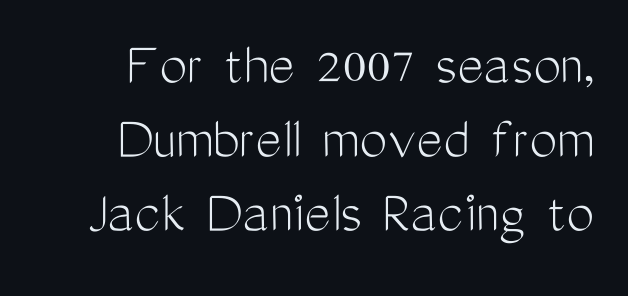
Q: Is the text bold? A: No.
Q: Is the text italic (slanted)? A: No, it is upright.
Q: Is the typeface a serif or a sans-serif typeface? A: Sans-serif.
Q: Is the text underlined? A: No.
Q: Is the spacing between letters normal or unusually wide? A: Normal.
Q: Width (condensed, normal, or wide)? A: Condensed.
Q: Stroke contrast? A: Medium.
Q: x-height? A: Medium.
Q: Monospaced? A: No.
